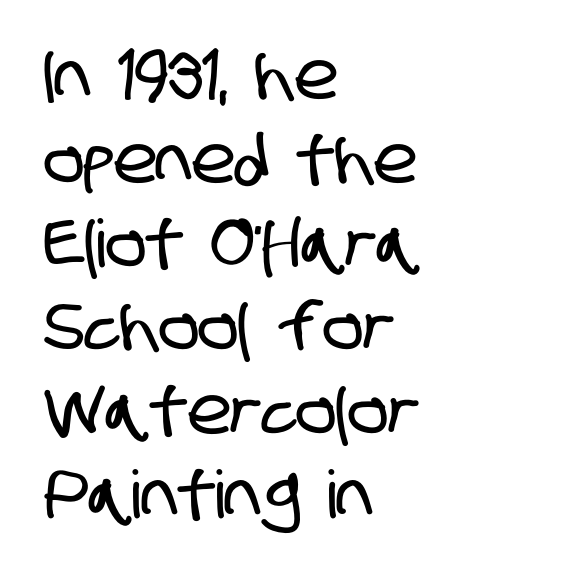
The letterforms sit shoulder to shoulder at normal distance. Underlining? Definitely not there. Leading: standard. Type style note: lacks serifs.
